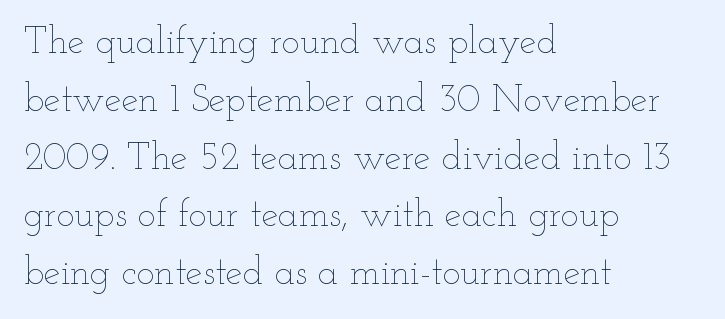
Only glyphs here, with clear space below each row. The lines in this sample share a left origin and differ only in where they stop. Ink coverage per letter is moderate at most. Evenly set lines give the paragraph a standard silhouette. The letterforms sit shoulder to shoulder at normal distance. Note the varied advance widths — an 'i' is clearly narrower than an 'm'.
